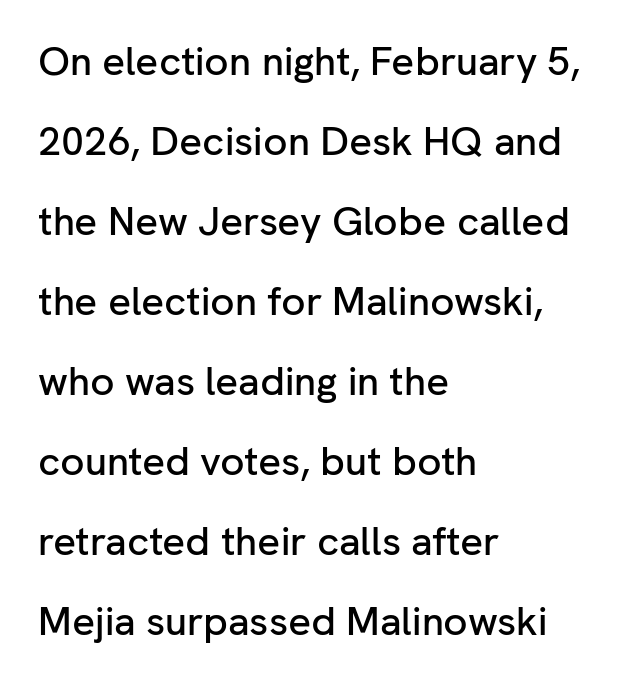
Q: Is the text italic (slanted)? A: No, it is upright.
Q: Is the typeface a serif or a sans-serif typeface? A: Sans-serif.
Q: Is the text underlined? A: No.
Q: How is the paragraph aligned? A: Left-aligned.
Q: Is the spacing between letters normal or unusually wide? A: Normal.
Q: Is the spacing between lines tight, normal or loose? A: Loose.
Q: Width (condensed, normal, or wide)? A: Normal.
Q: Stroke contrast? A: Low.
Q: x-height? A: Medium.
Q: Monospaced? A: No.
